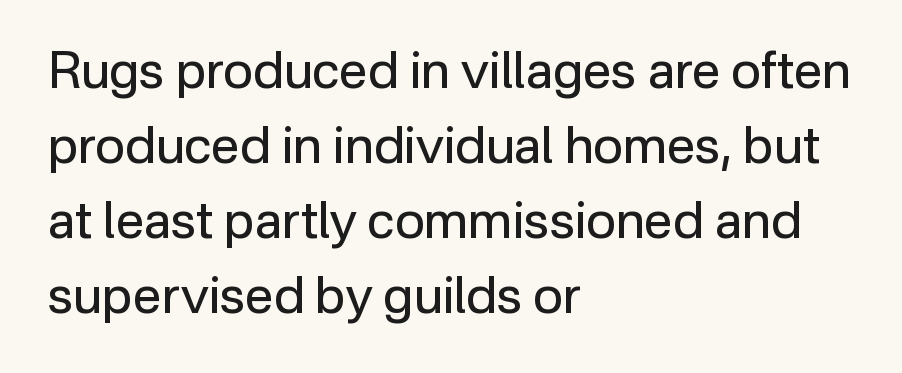
Q: Is the text bold? A: No.
Q: Is the text italic (slanted)? A: No, it is upright.
Q: Is the typeface a serif or a sans-serif typeface? A: Sans-serif.
Q: Is the text underlined? A: No.
Q: How is the paragraph aligned? A: Left-aligned.
Q: Is the spacing between letters normal or unusually wide? A: Normal.
Q: Is the spacing between lines tight, normal or loose? A: Normal.
Q: Width (condensed, normal, or wide)? A: Normal.
Q: Stroke contrast? A: Low.
Q: x-height? A: Medium.
Q: Monospaced? A: No.
